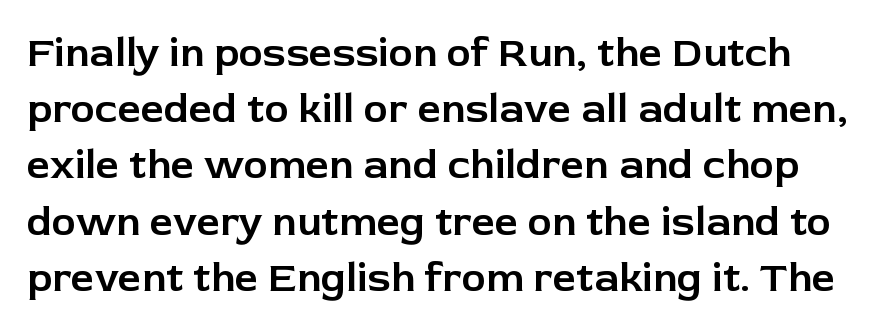
Upright lettering throughout. Check where the strokes stop: nothing finishes them off — pure sans. The words here are not underlined. The space between consecutive lines is moderate.
